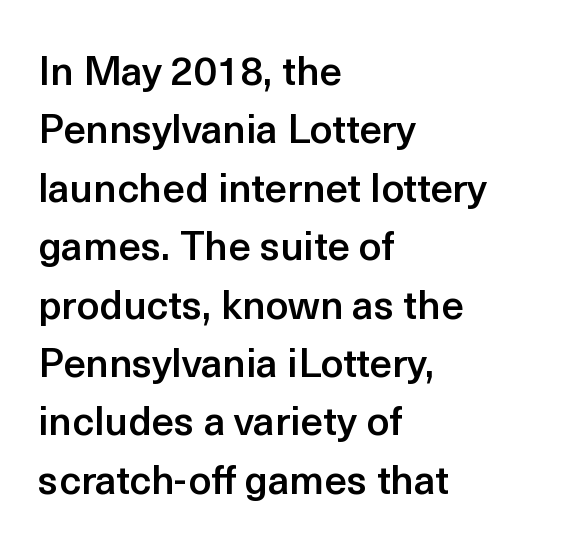
The image shows 40 px semibold sans-serif type, upright; set left-aligned, normal line spacing (1.46x), normal letter spacing, not underlined; a medium x-height.
